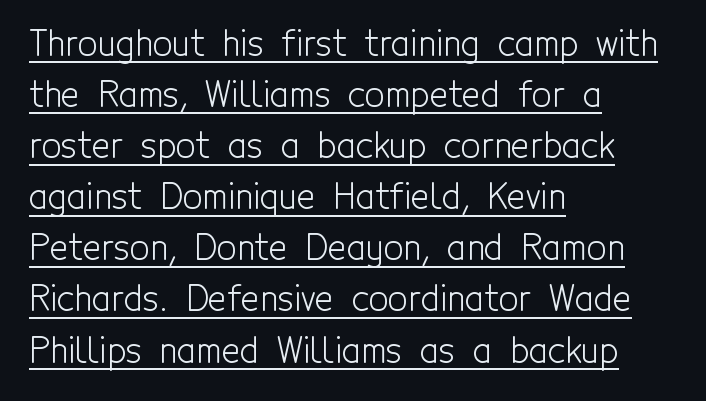
Q: Is the text bold? A: No.
Q: Is the text italic (slanted)? A: No, it is upright.
Q: Is the typeface a serif or a sans-serif typeface? A: Sans-serif.
Q: Is the text underlined? A: Yes.
Q: How is the paragraph aligned? A: Left-aligned.
Q: Is the spacing between letters normal or unusually wide? A: Normal.
Q: Is the spacing between lines tight, normal or loose? A: Normal.
Q: Width (condensed, normal, or wide)? A: Condensed.
Q: x-height? A: Medium.
Q: Monospaced? A: No.
